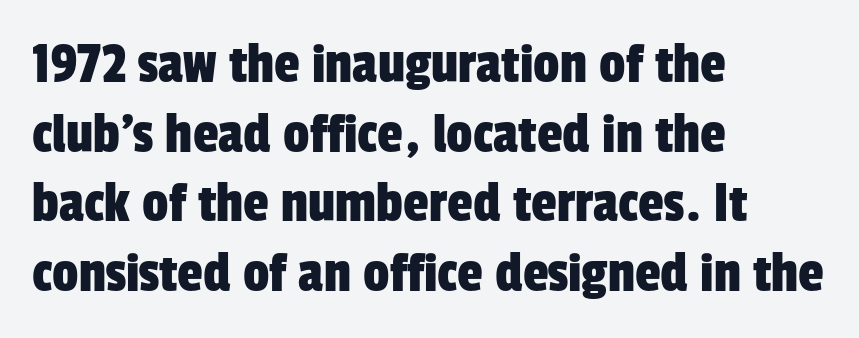
The image shows 58 px condensed sans-serif type; set left-aligned, line spacing 1.2x, normal letter spacing, not underlined; low stroke contrast and a medium x-height.
